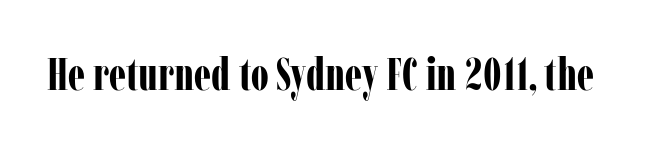
Unlike a clean sans, this face finishes its strokes with serifs. Letter spacing: default. Thick stems and heavy bowls — unmistakably bold. Tall strokes in this sample are plumb rather than angled. A clean baseline with only descenders dipping below it. Note the varied advance widths — an 'i' is clearly narrower than an 'm'.
